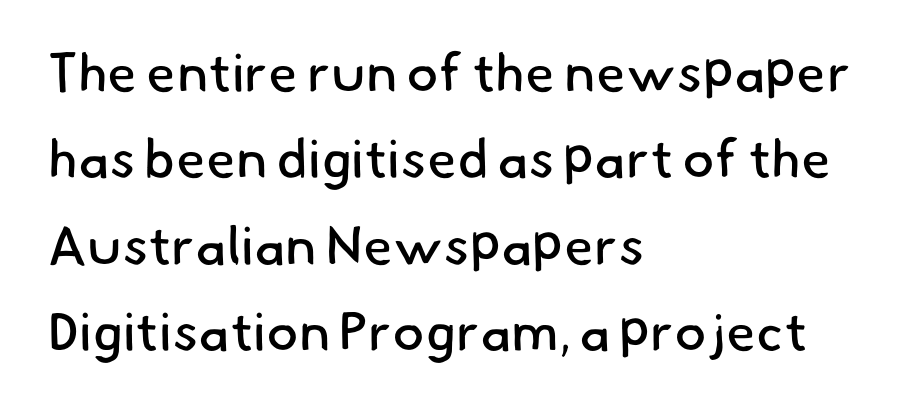
These lines keep a tight, regular rhythm from letter to letter. The letters carry no serifs — their stems end cleanly without finishing strokes. Layout note: lines flush left. A normal amount of white space separates one row of letters from the next. Is this a fixed-width face? No — the glyphs have proportional, varying widths.
